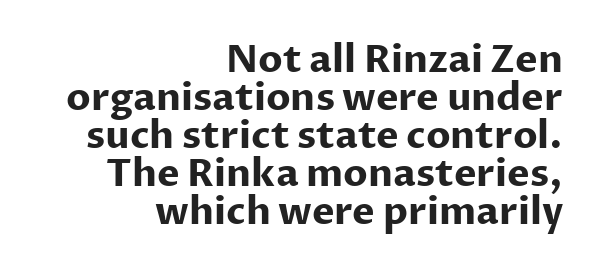
{"serif": "no", "italic": "no", "bold": "yes", "weight": "bold", "width": "normal", "stroke_contrast": "low", "x_height": "medium", "monospaced": "no", "underline": "no", "align": "right", "line_spacing": "tight", "line_spacing_ratio": 1.0, "letter_spacing": "normal", "letter_spacing_em": 0.0, "glyph_px": 38}
